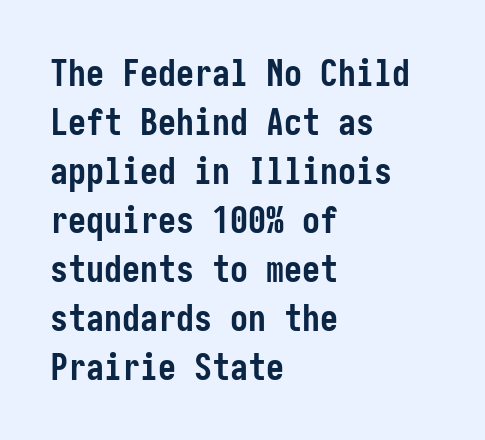
A typesetter would label this face a sans. Emphasis by weight is at full strength: bold. You could call the tracking neutral — neither tight nor loose. These lines stack with their left ends in a neat column.
